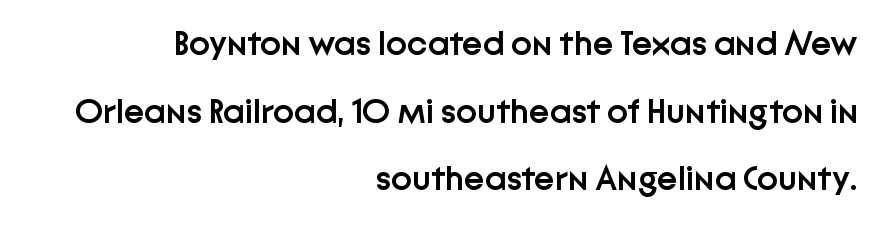
Q: Is the text bold? A: Semi-bold.
Q: Is the text italic (slanted)? A: No, it is upright.
Q: Is the typeface a serif or a sans-serif typeface? A: Sans-serif.
Q: Is the text underlined? A: No.
Q: How is the paragraph aligned? A: Right-aligned.
Q: Is the spacing between letters normal or unusually wide? A: Normal.
Q: Is the spacing between lines tight, normal or loose? A: Loose.
Q: Width (condensed, normal, or wide)? A: Normal.
Q: Stroke contrast? A: Low.
Q: x-height? A: Medium.
Q: Monospaced? A: No.
